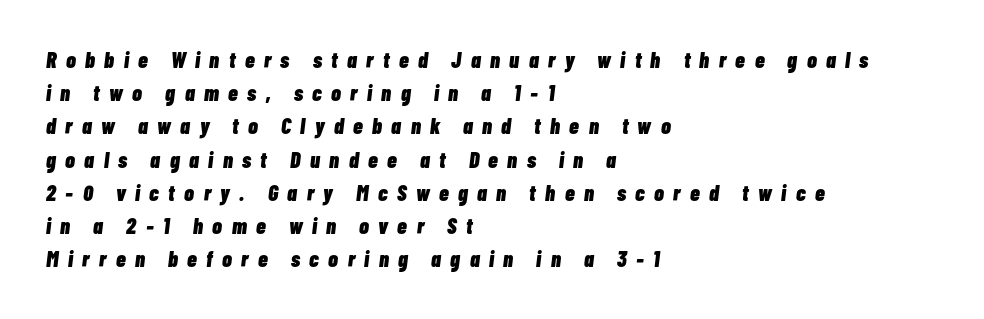
{"italic": "yes", "lean": "right", "slant_degrees": 7, "bold": "yes", "underline": "no", "align": "left", "line_spacing": "normal", "line_spacing_ratio": 1.51, "letter_spacing": "wide", "letter_spacing_em": 0.43, "glyph_px": 22}
